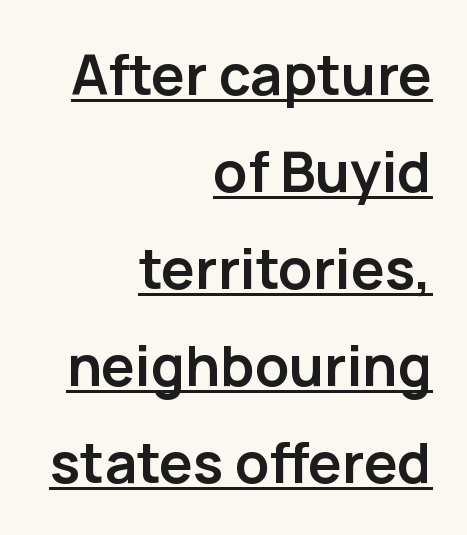
Q: Is the text bold? A: Yes.
Q: Is the text italic (slanted)? A: No, it is upright.
Q: Is the typeface a serif or a sans-serif typeface? A: Sans-serif.
Q: Is the text underlined? A: Yes.
Q: How is the paragraph aligned? A: Right-aligned.
Q: Is the spacing between letters normal or unusually wide? A: Normal.
Q: Width (condensed, normal, or wide)? A: Normal.
Q: Stroke contrast? A: Low.
Q: x-height? A: Medium.
Q: Monospaced? A: No.
